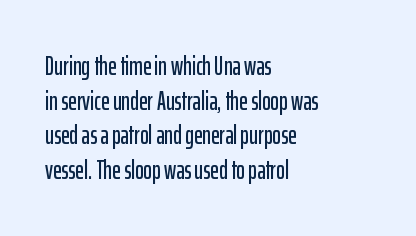
{"italic": "no", "underline": "no", "align": "left", "line_spacing": "normal", "line_spacing_ratio": 1.33, "letter_spacing": "normal", "letter_spacing_em": 0.0, "glyph_px": 26}
